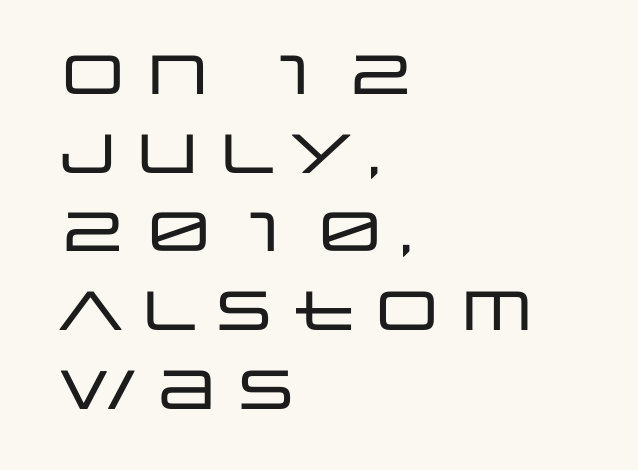
The passage shown is typeset with a sans-serif family. Caption: standard tracking, unaltered. This rendering features lettering with no underline. These lines are rendered in a variable-pitch font.
